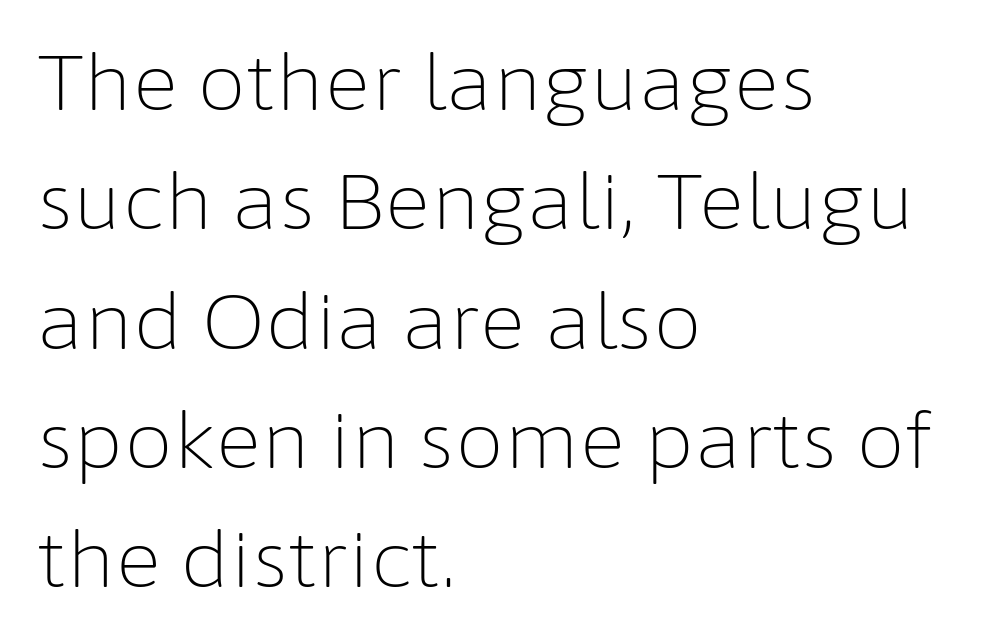
{"serif": "no", "italic": "no", "bold": "no", "weight": "light", "width": "normal", "stroke_contrast": "low", "x_height": "medium", "monospaced": "no", "underline": "no", "align": "left", "line_spacing": "normal", "line_spacing_ratio": 1.53, "letter_spacing": "normal", "letter_spacing_em": 0.0, "glyph_px": 78}
